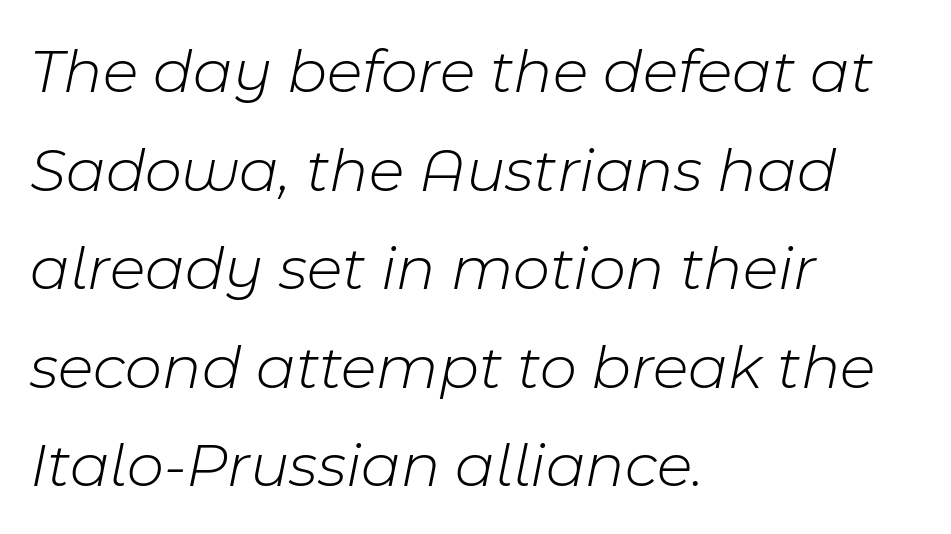
{"italic": "yes", "lean": "right", "slant_degrees": 11, "bold": "no", "weight": "light", "width": "normal", "stroke_contrast": "low", "x_height": "medium", "monospaced": "no", "underline": "no", "align": "left", "line_spacing": "normal", "line_spacing_ratio": 1.54, "letter_spacing": "normal", "letter_spacing_em": 0.0, "glyph_px": 64}
